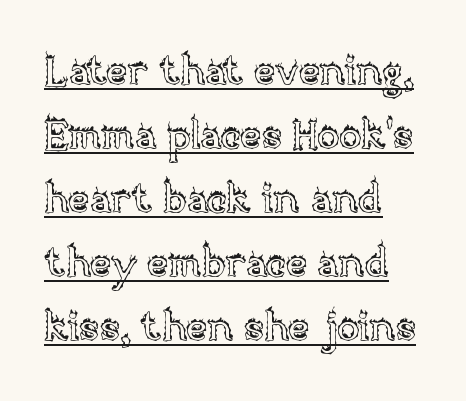
{"italic": "no", "width": "normal", "x_height": "large", "monospaced": "no", "underline": "yes", "align": "left", "line_spacing": "normal", "line_spacing_ratio": 1.56, "letter_spacing": "normal", "letter_spacing_em": 0.0, "glyph_px": 41}
